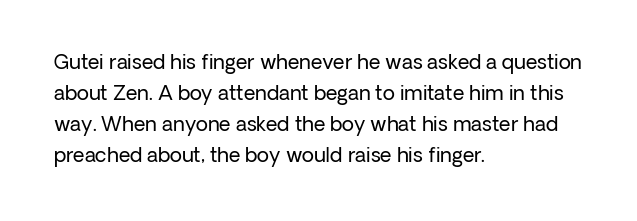
The face looks like a standard text weight, possibly lighter. The type is set solid horizontally, with unmodified tracking. The lettering stays uniformly vertical, giving the passage a roman look. Leading: standard. Casual observation: everything's shoved over to the left.
